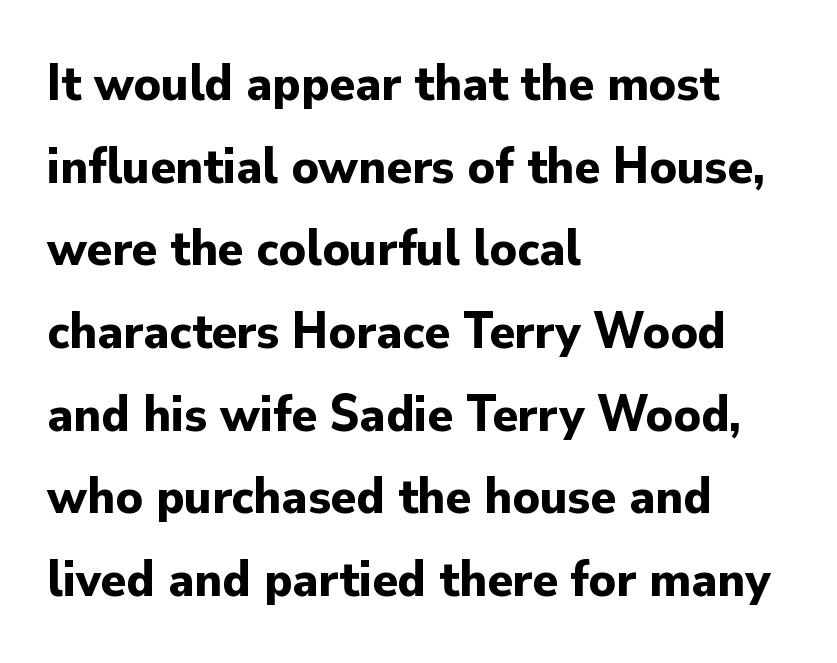
Q: Is the text bold? A: Yes.
Q: Is the text italic (slanted)? A: No, it is upright.
Q: Is the typeface a serif or a sans-serif typeface? A: Sans-serif.
Q: Is the text underlined? A: No.
Q: How is the paragraph aligned? A: Left-aligned.
Q: Is the spacing between letters normal or unusually wide? A: Normal.
Q: Is the spacing between lines tight, normal or loose? A: Normal.
Q: Width (condensed, normal, or wide)? A: Normal.
Q: Stroke contrast? A: Low.
Q: x-height? A: Small.
Q: Monospaced? A: No.
